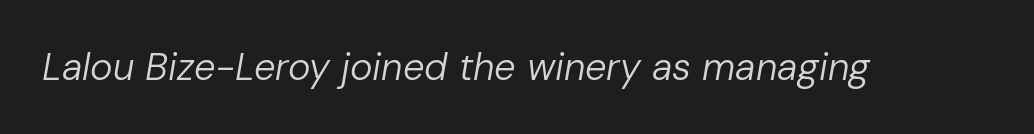
The image shows 38 px regular-weight type, italic (leaning right); set normal letter spacing, not underlined; low stroke contrast and a medium x-height.
